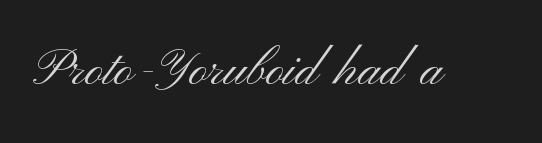
Weight: regular or lighter. The letters advance in unequal steps, a hallmark of proportional type. Each word holds together tightly as a unit, with standard inter-letter gaps. The passage shown is not underscored anywhere.
